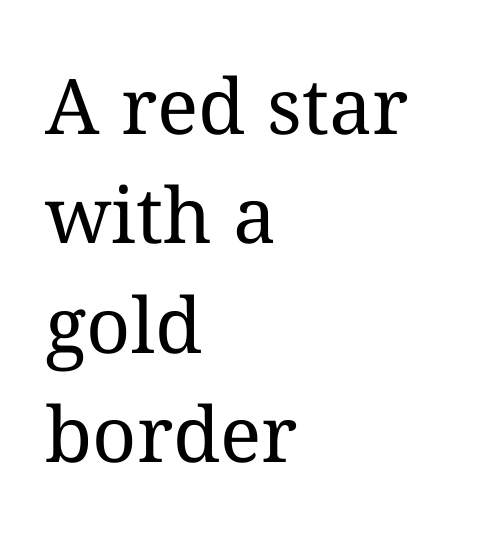
Q: Is the text bold? A: No.
Q: Is the text italic (slanted)? A: No, it is upright.
Q: Is the text underlined? A: No.
Q: How is the paragraph aligned? A: Left-aligned.
Q: Is the spacing between letters normal or unusually wide? A: Normal.
Q: Is the spacing between lines tight, normal or loose? A: Normal.
Q: Width (condensed, normal, or wide)? A: Normal.
Q: Stroke contrast? A: Medium.
Q: x-height? A: Medium.
Q: Monospaced? A: No.
